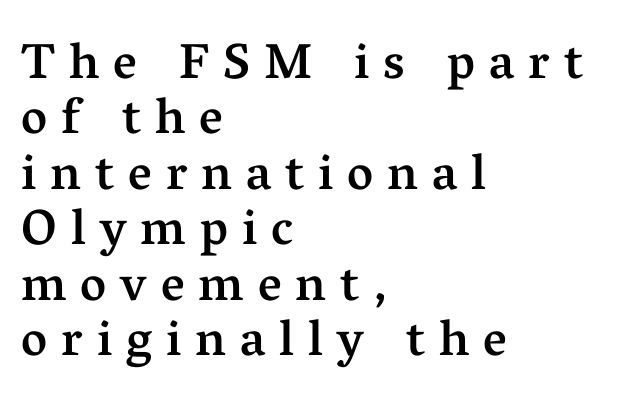
Q: Is the text bold? A: Semi-bold.
Q: Is the text italic (slanted)? A: No, it is upright.
Q: Is the typeface a serif or a sans-serif typeface? A: Serif.
Q: Is the text underlined? A: No.
Q: How is the paragraph aligned? A: Left-aligned.
Q: Is the spacing between letters normal or unusually wide? A: Unusually wide.
Q: Is the spacing between lines tight, normal or loose? A: Tight.
Q: Width (condensed, normal, or wide)? A: Normal.
Q: Stroke contrast? A: Medium.
Q: x-height? A: Medium.
Q: Monospaced? A: No.
